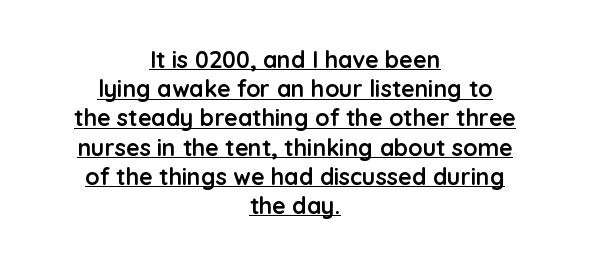
Does the weight exceed regular? Yes, all the way to bold. The type sits square on the baseline with zero lean. Typeset on center — no edge is straight. A baseline rule has been typeset under these characters.
